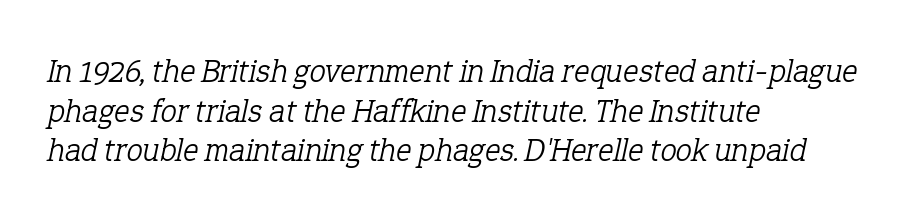
Q: Is the text bold? A: No.
Q: Is the text italic (slanted)? A: Yes, it leans right by about 12 degrees.
Q: Is the typeface a serif or a sans-serif typeface? A: Serif.
Q: Is the text underlined? A: No.
Q: How is the paragraph aligned? A: Left-aligned.
Q: Is the spacing between letters normal or unusually wide? A: Normal.
Q: Width (condensed, normal, or wide)? A: Normal.
Q: Stroke contrast? A: Low.
Q: x-height? A: Medium.
Q: Monospaced? A: No.
